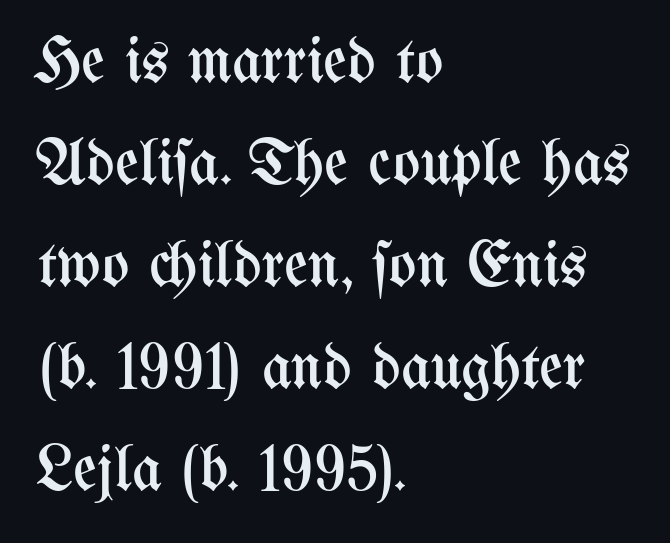
{"italic": "no", "bold": "no", "weight": "regular", "width": "condensed", "stroke_contrast": "medium", "x_height": "medium", "monospaced": "no", "underline": "no", "align": "left", "line_spacing": "normal", "line_spacing_ratio": 1.57, "letter_spacing": "normal", "letter_spacing_em": 0.0, "glyph_px": 65}
